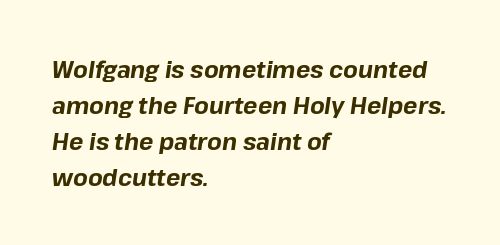
Q: Is the text bold? A: Yes.
Q: Is the text italic (slanted)? A: Yes, it leans right by about 8 degrees.
Q: Is the text underlined? A: No.
Q: How is the paragraph aligned? A: Left-aligned.
Q: Is the spacing between letters normal or unusually wide? A: Normal.
Q: Is the spacing between lines tight, normal or loose? A: Normal.
